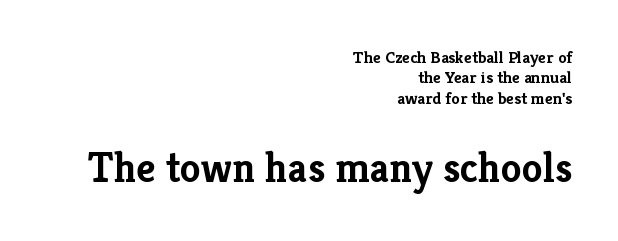
Q: Is the text bold? A: Yes.
Q: Is the text italic (slanted)? A: No, it is upright.
Q: Is the typeface a serif or a sans-serif typeface? A: Serif.
Q: Is the text underlined? A: No.
Q: How is the paragraph aligned? A: Right-aligned.
Q: Is the spacing between letters normal or unusually wide? A: Normal.
Q: Which block of text is set in a larger size, the first (top) or the second (bottom)? A: The second (bottom) one.
Q: Width (condensed, normal, or wide)? A: Normal.
Q: Stroke contrast? A: Low.
Q: x-height? A: Medium.
Q: Monospaced? A: No.
